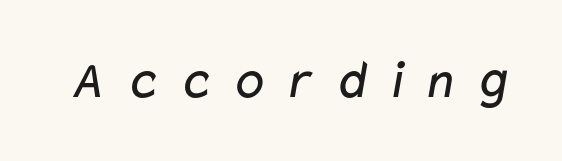
The characters are drawn with everyday or finer stroke widths. A bare baseline throughout the passage. These lines are rendered in a variable-pitch font. This is sans-serif lettering, the kind often seen on screens and signage.
